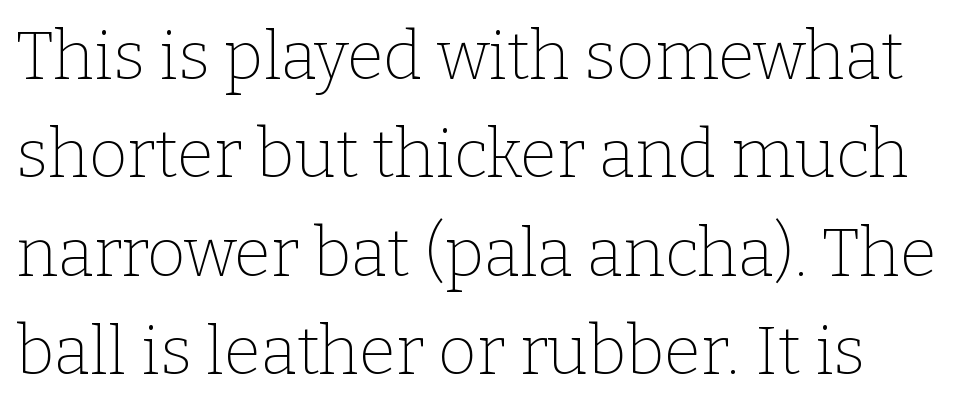
Q: Is the text bold? A: No.
Q: Is the text italic (slanted)? A: No, it is upright.
Q: Is the typeface a serif or a sans-serif typeface? A: Serif.
Q: Is the text underlined? A: No.
Q: Is the spacing between letters normal or unusually wide? A: Normal.
Q: Is the spacing between lines tight, normal or loose? A: Normal.
Q: Width (condensed, normal, or wide)? A: Normal.
Q: Stroke contrast? A: Low.
Q: x-height? A: Medium.
Q: Monospaced? A: No.
